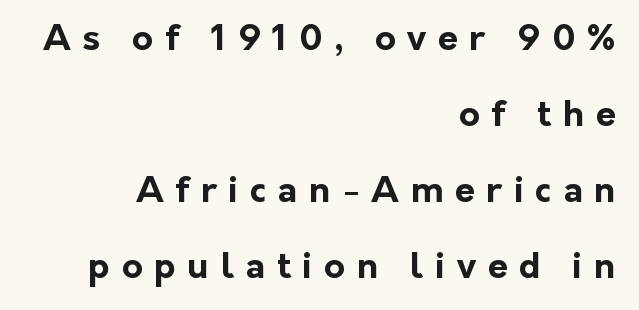
{"serif": "no", "italic": "no", "bold": "yes", "weight": "bold", "width": "normal", "stroke_contrast": "low", "x_height": "medium", "monospaced": "no", "underline": "no", "align": "right", "line_spacing": "loose", "line_spacing_ratio": 2.11, "letter_spacing": "wide", "letter_spacing_em": 0.32, "glyph_px": 36}
